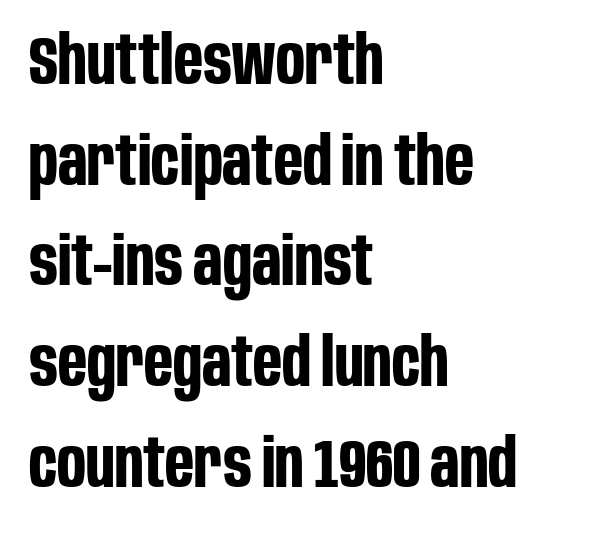
Q: Is the text bold? A: Yes.
Q: Is the text italic (slanted)? A: No, it is upright.
Q: Is the typeface a serif or a sans-serif typeface? A: Sans-serif.
Q: Is the text underlined? A: No.
Q: How is the paragraph aligned? A: Left-aligned.
Q: Is the spacing between letters normal or unusually wide? A: Normal.
Q: Is the spacing between lines tight, normal or loose? A: Normal.
Q: Width (condensed, normal, or wide)? A: Condensed.
Q: Stroke contrast? A: Low.
Q: x-height? A: Large.
Q: Monospaced? A: No.
